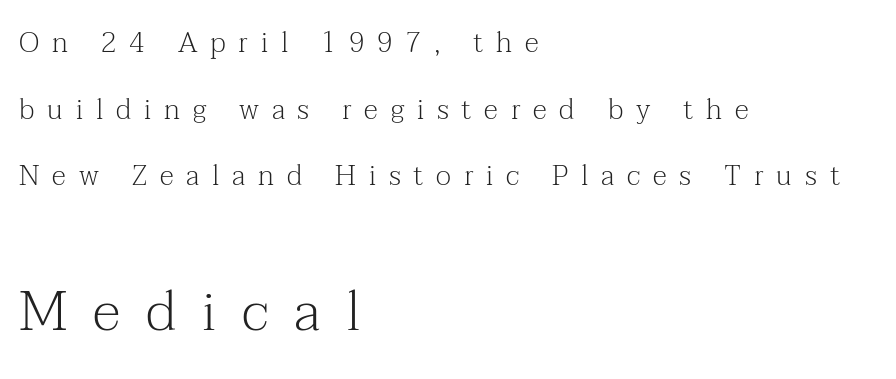
Q: Is the text bold? A: No.
Q: Is the text italic (slanted)? A: No, it is upright.
Q: Is the typeface a serif or a sans-serif typeface? A: Serif.
Q: Is the text underlined? A: No.
Q: How is the paragraph aligned? A: Left-aligned.
Q: Is the spacing between letters normal or unusually wide? A: Unusually wide.
Q: Is the spacing between lines tight, normal or loose? A: Loose.
Q: Which block of text is set in a larger size, the first (top) or the second (bottom)? A: The second (bottom) one.
Q: Width (condensed, normal, or wide)? A: Normal.
Q: Stroke contrast? A: Medium.
Q: x-height? A: Medium.
Q: Monospaced? A: No.
